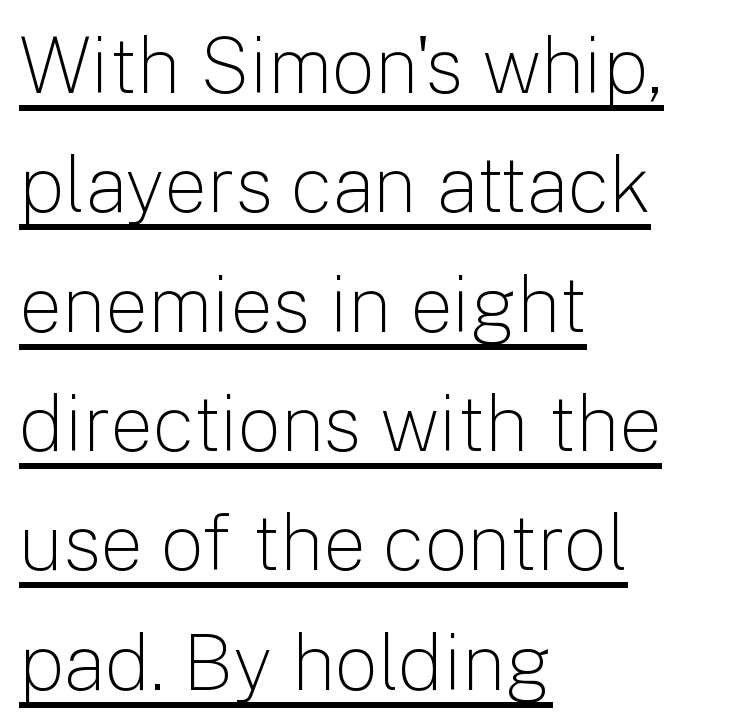
{"serif": "no", "italic": "no", "bold": "no", "weight": "light", "width": "normal", "stroke_contrast": "low", "x_height": "medium", "monospaced": "no", "underline": "yes", "align": "left", "line_spacing": "normal", "line_spacing_ratio": 1.55, "letter_spacing": "normal", "letter_spacing_em": 0.0, "glyph_px": 77}
